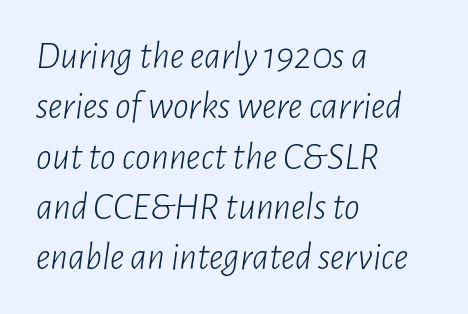
Q: Is the text bold? A: No.
Q: Is the text italic (slanted)? A: Yes, it leans right by about 7 degrees.
Q: Is the text underlined? A: No.
Q: How is the paragraph aligned? A: Left-aligned.
Q: Is the spacing between letters normal or unusually wide? A: Normal.
Q: Is the spacing between lines tight, normal or loose? A: Normal.
Q: Width (condensed, normal, or wide)? A: Condensed.
Q: Stroke contrast? A: Low.
Q: x-height? A: Medium.
Q: Monospaced? A: No.
